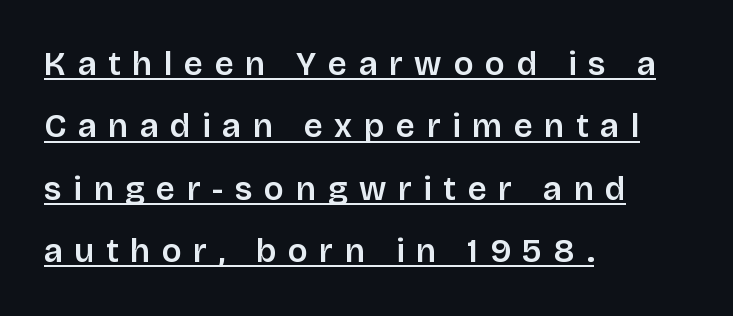
Q: Is the text italic (slanted)? A: No, it is upright.
Q: Is the typeface a serif or a sans-serif typeface? A: Sans-serif.
Q: Is the text underlined? A: Yes.
Q: How is the paragraph aligned? A: Left-aligned.
Q: Is the spacing between letters normal or unusually wide? A: Unusually wide.
Q: Width (condensed, normal, or wide)? A: Normal.
Q: Stroke contrast? A: Low.
Q: x-height? A: Large.
Q: Monospaced? A: No.
